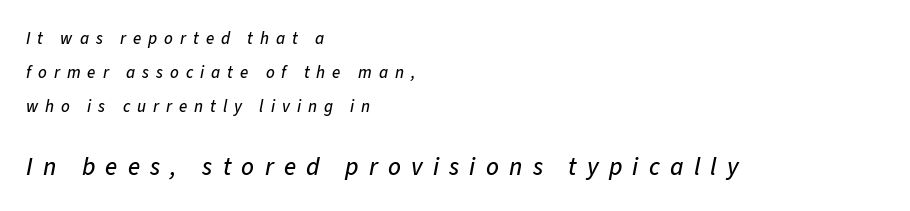
The image shows 25 px text type, italic (leaning right); set left-aligned, loose line spacing (2.01x), unusually wide letter spacing (+0.41 em), not underlined; the second (bottom) block is 1.47x larger.
